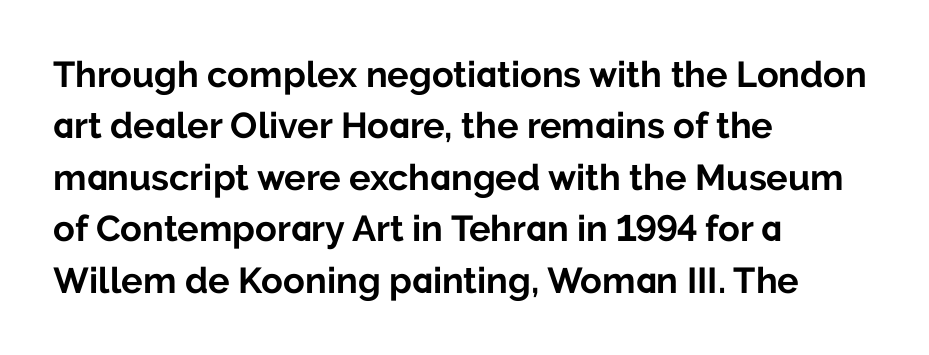
Words appear dense and cohesive because spacing is normal. This sample has the flowing, uneven cadence of proportional lettering. Underline: absent. The text was rendered using a sans face with plain stroke endings. Honestly, the row spacing looks completely unremarkable. Is there any slant? The stems are plumb.
